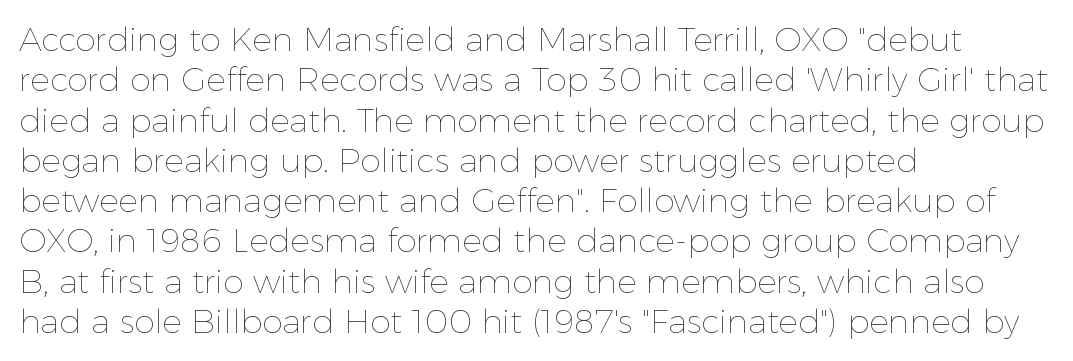
Character widths vary here, with narrow letters taking less room than wide ones. Underline: absent. Italic? Not at all — the glyphs are vertical. These lines are set flush left with a ragged right edge. The passage shown is not bold in any degree.
